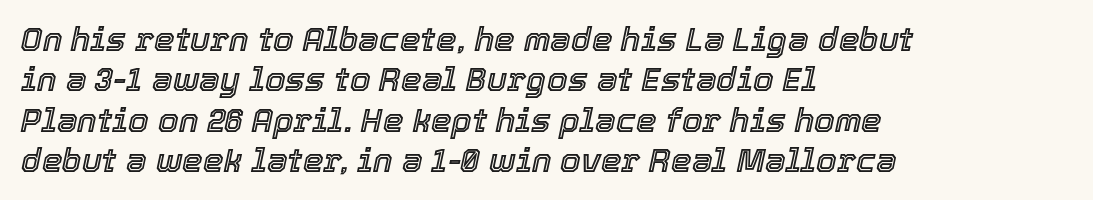
The zone under the glyphs is completely vacant. Think of a printed novel: that variable character pitch is what you see here. The text block is weighted toward the left margin, trailing off unevenly rightward. Students, note that the glyphs here touch the page at normal intervals. The text carries the slant typical of an italic or oblique font.
